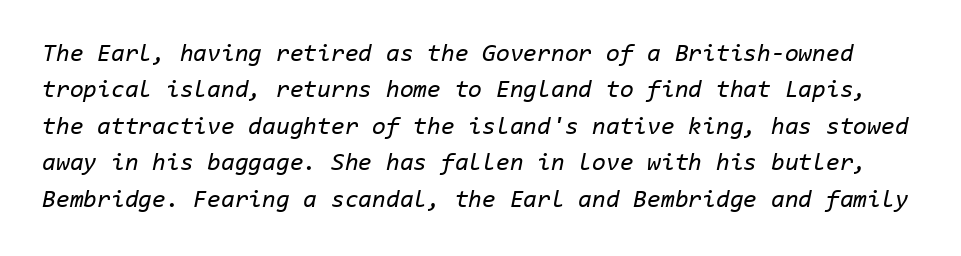
Q: Is the text bold? A: No.
Q: Is the text italic (slanted)? A: Yes, it leans right by about 11 degrees.
Q: Is the text underlined? A: No.
Q: Is the spacing between letters normal or unusually wide? A: Normal.
Q: Is the spacing between lines tight, normal or loose? A: Normal.
